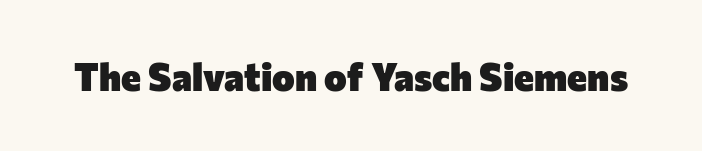
Here the designer chose a conventional face with non-uniform glyph widths. No word sits above an underline. This is roman type, the default non-slanted kind. Look at the tracking — it's just the regular setting, nothing added. Are there feet on the stems? There aren't — it's a sans. Compared with an ordinary text face, these strokes are far heavier — a full bold.
